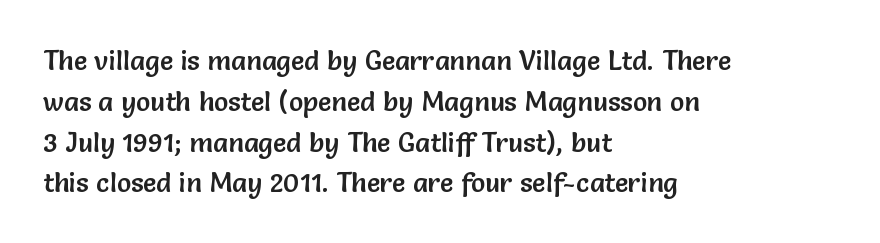
{"italic": "no", "underline": "no", "align": "left", "line_spacing": "normal", "line_spacing_ratio": 1.51, "letter_spacing": "normal", "letter_spacing_em": 0.0, "glyph_px": 27}
